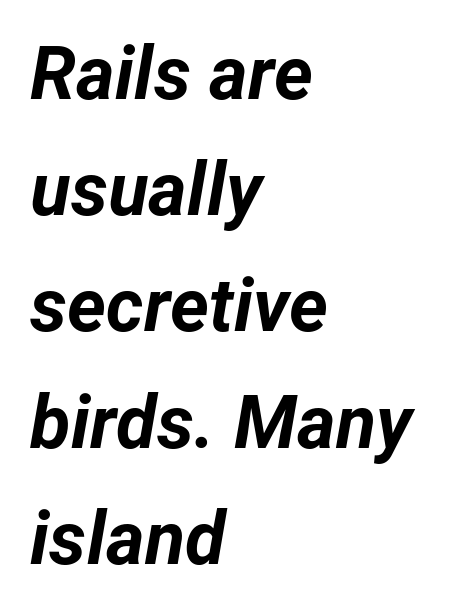
The letters advance in unequal steps, a hallmark of proportional type. The lettering tilts uniformly, giving the passage an italic look. Caption: multi-line text, flush left, ragged right. Set as a true bold cut, around the 700 mark.
